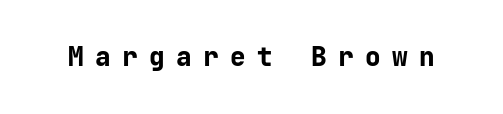
Designer's note — italics off, roman on. How are the letters spaced? Widely, with obvious added tracking. Descenders hang freely into open space. This is heavy type, rendered in bold.
